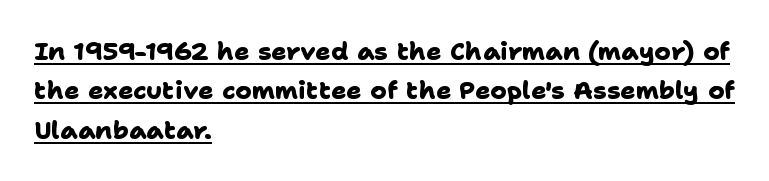
Q: Is the text bold? A: Yes.
Q: Is the text underlined? A: Yes.
Q: How is the paragraph aligned? A: Left-aligned.
Q: Is the spacing between letters normal or unusually wide? A: Normal.
Q: Is the spacing between lines tight, normal or loose? A: Normal.
